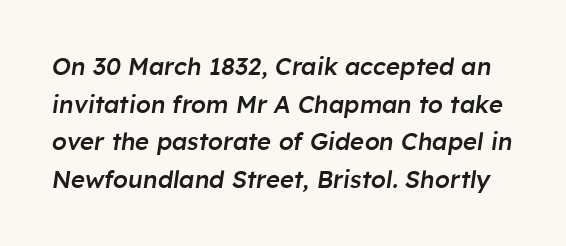
{"italic": "yes", "lean": "right", "slant_degrees": 8, "bold": "semi", "underline": "no", "line_spacing": "normal", "line_spacing_ratio": 1.57, "letter_spacing": "normal", "letter_spacing_em": 0.0, "glyph_px": 24}
